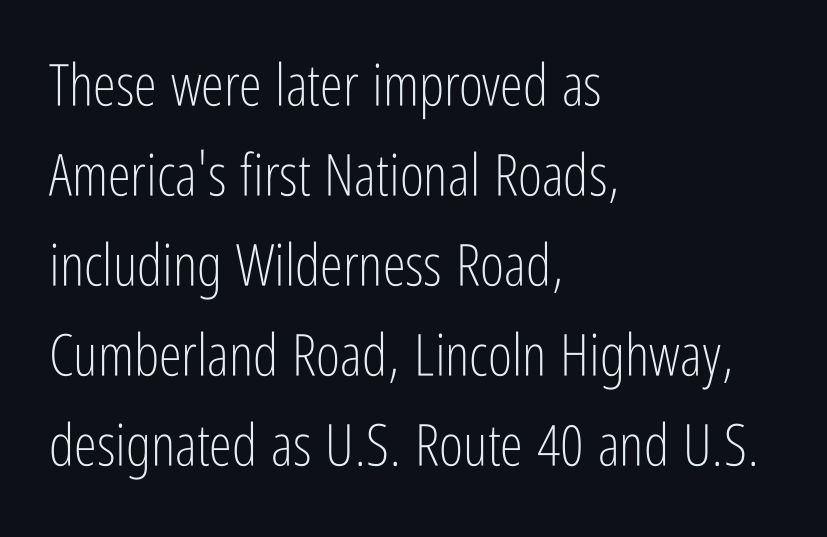
{"serif": "no", "italic": "no", "bold": "no", "weight": "light", "width": "condensed", "stroke_contrast": "low", "x_height": "medium", "monospaced": "no", "underline": "no", "align": "left", "line_spacing": "normal", "line_spacing_ratio": 1.55, "letter_spacing": "normal", "letter_spacing_em": 0.0, "glyph_px": 58}
